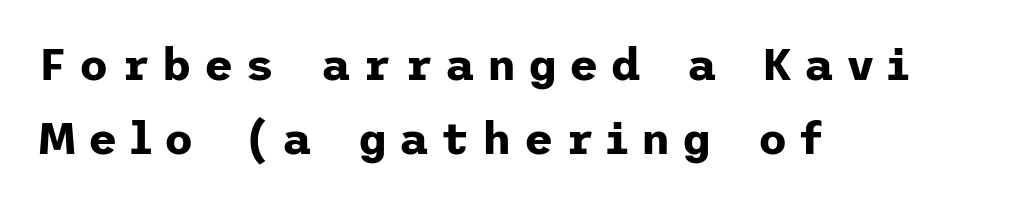
{"serif": "no", "italic": "no", "bold": "yes", "weight": "bold", "width": "normal", "stroke_contrast": "low", "x_height": "medium", "underline": "no", "align": "left", "line_spacing": "normal", "line_spacing_ratio": 1.65, "letter_spacing": "wide", "letter_spacing_em": 0.27, "glyph_px": 45}
